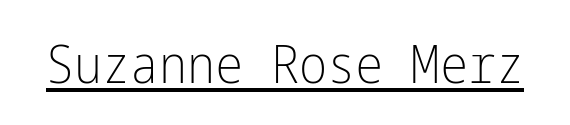
A rule runs beneath these lines of type. Short note: letters normally spaced. The designer went with a sans here, leaving each stem footless. You can tell it's not italic because the verticals are truly vertical.
